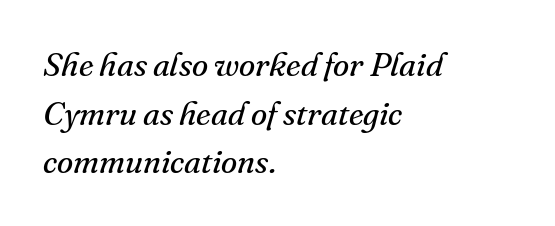
Q: Is the text bold? A: No.
Q: Is the text italic (slanted)? A: Yes, it leans right by about 16 degrees.
Q: Is the typeface a serif or a sans-serif typeface? A: Serif.
Q: Is the text underlined? A: No.
Q: How is the paragraph aligned? A: Left-aligned.
Q: Is the spacing between letters normal or unusually wide? A: Normal.
Q: Is the spacing between lines tight, normal or loose? A: Normal.
Q: Width (condensed, normal, or wide)? A: Normal.
Q: Stroke contrast? A: Medium.
Q: x-height? A: Small.
Q: Monospaced? A: No.
